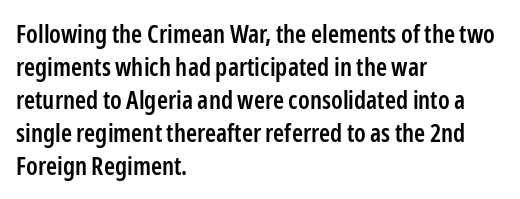
The image shows 25 px text type, upright; set left-aligned, normal line spacing (1.32x), normal letter spacing, not underlined.
